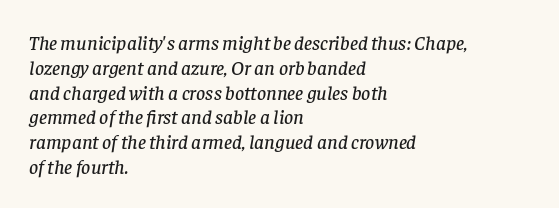
If you drew a line through each stem, it would be angled. The face used here is rendered with its standard letterfit. A classic flush-left, rag-right setting is used for this passage. Anything drawn beneath the words? Only blank space.
